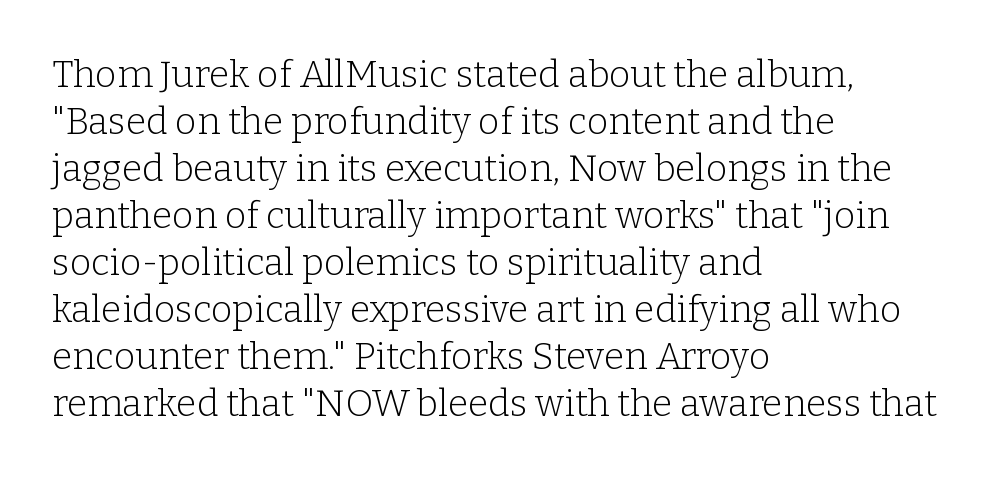
The image shows 37 px light serif type, upright; set left-aligned, normal line spacing (1.27x), normal letter spacing, not underlined; low stroke contrast and a medium x-height.
